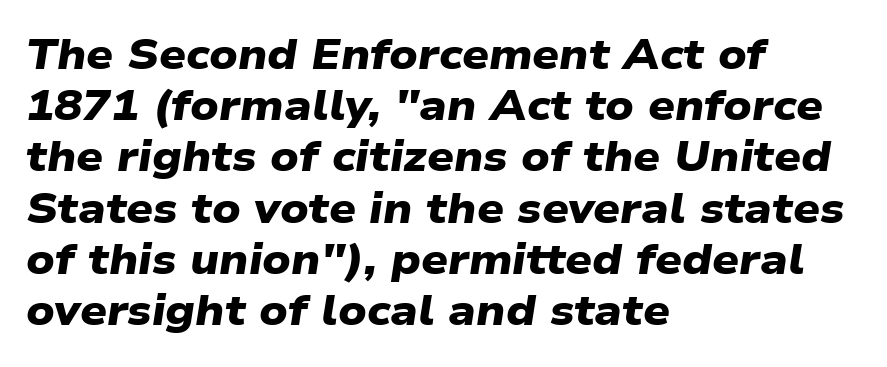
The image shows 42 px heavy, wide sans-serif type; set left-aligned, line spacing 1.22x, normal letter spacing, not underlined; low stroke contrast and a medium x-height.
